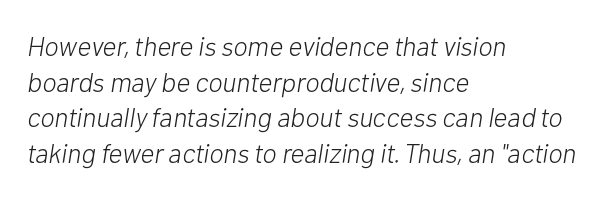
Teacher's note: observe the even left margin — that is flush-left alignment. Baseline-to-baseline distance is the conventional proportion of letter height. There's an unmistakable incline to the writing here. Only glyphs here, with clear space below each row. Letter spacing: default.
